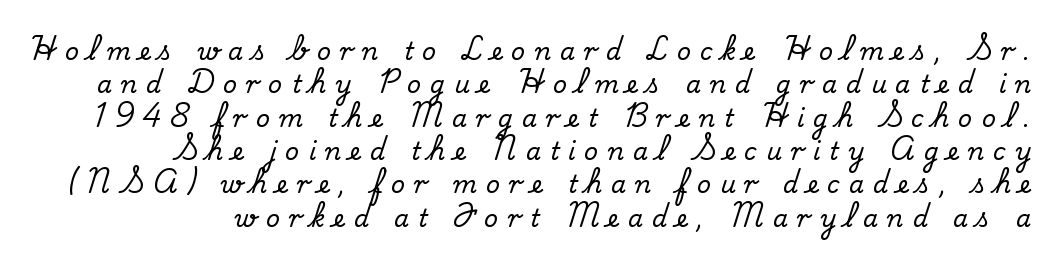
The image shows 24 px text type; set normal line spacing (1.39x), unusually wide letter spacing (+0.38 em), not underlined.
